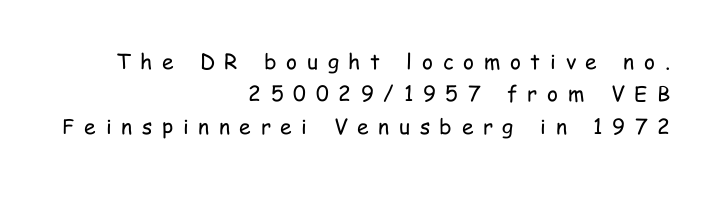
{"italic": "no", "bold": "no", "underline": "no", "align": "right", "line_spacing": "normal", "line_spacing_ratio": 1.54, "letter_spacing": "wide", "letter_spacing_em": 0.46, "glyph_px": 21}
